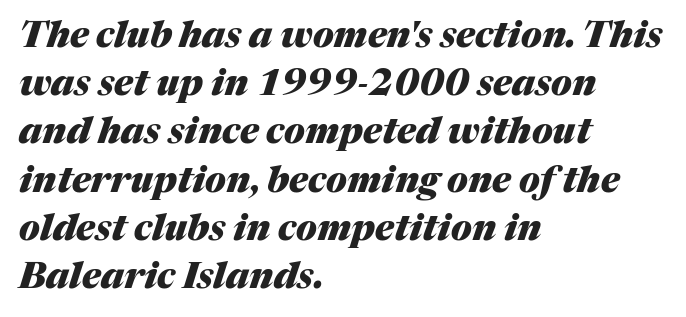
Each new line begins a customary step beneath the previous one. Heavy-handed strokes throughout: this text is bold. The passage shown is typed in a proportional face where columns would drift. The tracking reads as untouched default to a designer's eye. Typeset ragged right — the left edge is the straight one.
